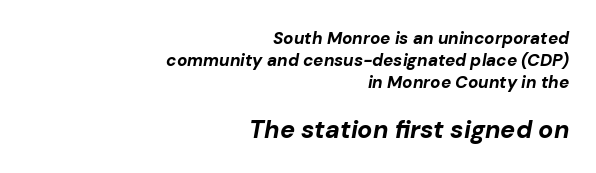
The image shows 25 px bold type, italic (leaning right); set right-aligned, normal line spacing (1.29x), normal letter spacing, not underlined; the second (bottom) block is 1.47x larger.
